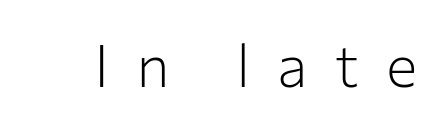
These lines are rendered in a variable-pitch font. The space beneath each line is pristine and unruled. The line texture is sparse and dotted thanks to wide tracking. Designer's note — italics off, roman on.
